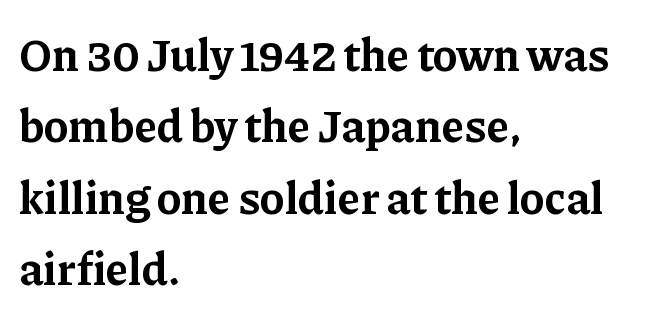
{"serif": "yes", "italic": "no", "bold": "yes", "weight": "bold", "width": "normal", "stroke_contrast": "low", "x_height": "medium", "monospaced": "no", "underline": "no", "align": "left", "line_spacing": "normal", "line_spacing_ratio": 1.55, "letter_spacing": "normal", "letter_spacing_em": 0.0, "glyph_px": 46}
